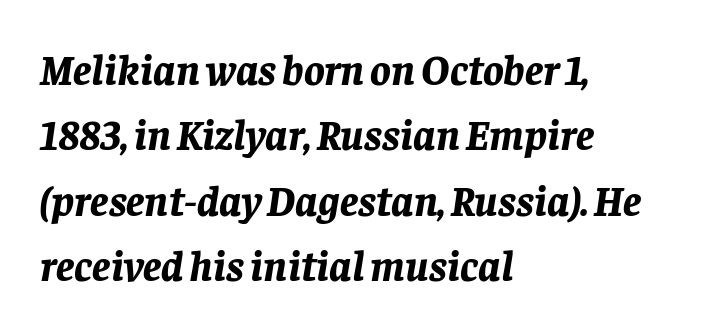
Q: Is the text bold? A: Yes.
Q: Is the text italic (slanted)? A: Yes, it leans right by about 8 degrees.
Q: Is the text underlined? A: No.
Q: How is the paragraph aligned? A: Left-aligned.
Q: Is the spacing between letters normal or unusually wide? A: Normal.
Q: Is the spacing between lines tight, normal or loose? A: Normal.
Q: Width (condensed, normal, or wide)? A: Normal.
Q: Stroke contrast? A: Low.
Q: x-height? A: Large.
Q: Monospaced? A: No.
